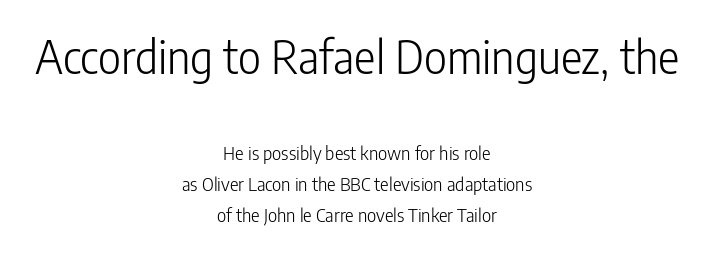
The image shows 45 px light, condensed sans-serif type, upright; set centered, line spacing 1.73x, normal letter spacing, not underlined; the first (top) block is 2.5x larger; low stroke contrast and a medium x-height.
